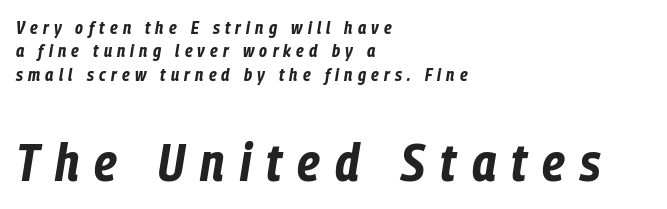
Q: Is the text bold? A: Yes.
Q: Is the text italic (slanted)? A: Yes, it leans right by about 9 degrees.
Q: Is the text underlined? A: No.
Q: How is the paragraph aligned? A: Left-aligned.
Q: Is the spacing between letters normal or unusually wide? A: Unusually wide.
Q: Is the spacing between lines tight, normal or loose? A: Normal.
Q: Which block of text is set in a larger size, the first (top) or the second (bottom)? A: The second (bottom) one.
Q: Width (condensed, normal, or wide)? A: Condensed.
Q: Stroke contrast? A: Low.
Q: x-height? A: Medium.
Q: Monospaced? A: No.
